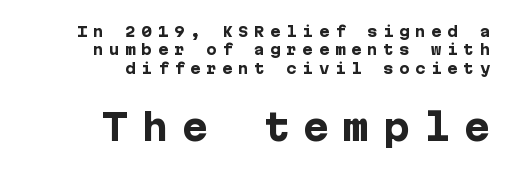
Successive baselines arrive at the customary interval. Caption: expanded tracking, letters set apart. A student would call this right alignment; a typographer would say flush right, rag left. Designer's note — italics off, roman on. Block two is the big one; block one sits smaller above it. Descenders hang freely into open space.
